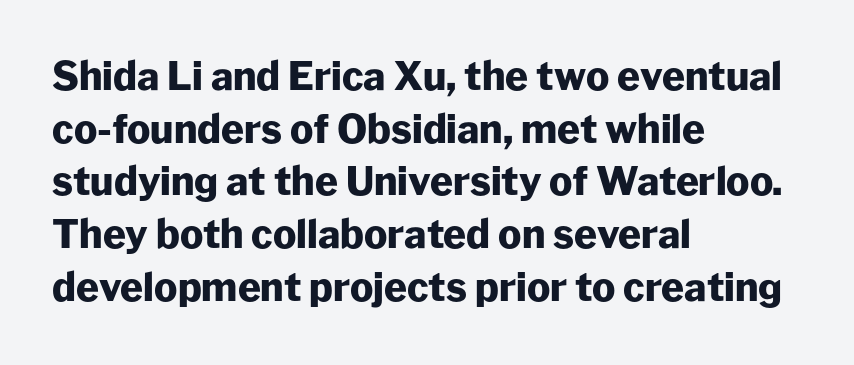
{"serif": "no", "italic": "no", "bold": "yes", "weight": "heavy", "width": "normal", "stroke_contrast": "low", "x_height": "medium", "monospaced": "no", "underline": "no", "align": "left", "line_spacing": "normal", "line_spacing_ratio": 1.35, "letter_spacing": "normal", "letter_spacing_em": 0.0, "glyph_px": 39}
